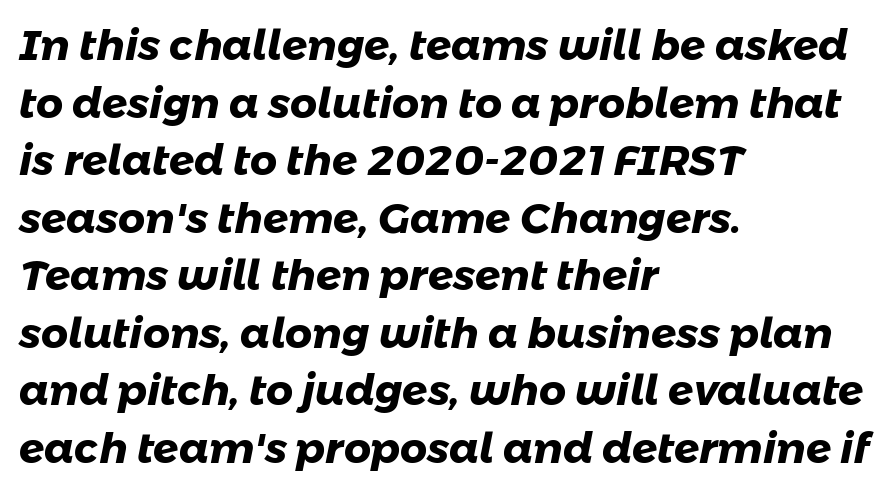
Letterform terminals end flat and unadorned throughout the passage. You could call the tracking neutral — neither tight nor loose. Varying glyph widths throughout — classic text-font behaviour. Is the block centered? No — it sits flush against the left margin.
